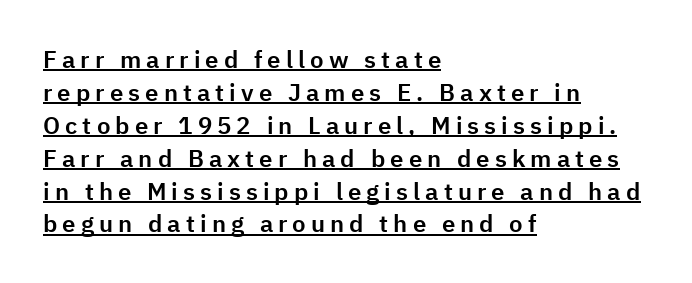
The image shows 24 px text type, upright; set left-aligned, normal line spacing (1.37x), unusually wide letter spacing (+0.21 em), underlined.
